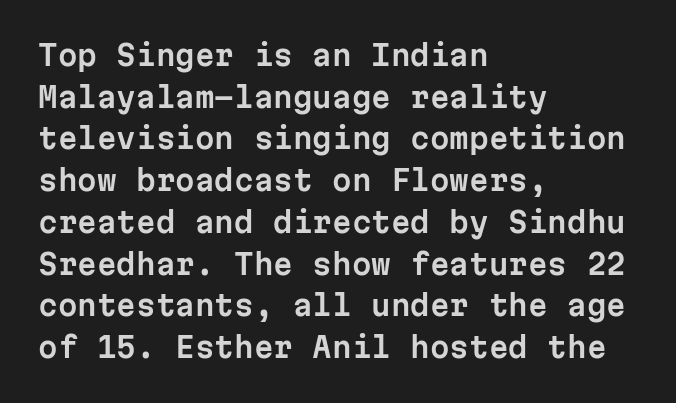
Summary of vertical rhythm: regular, with standard interline spacing. Letterform terminals end flat and unadorned throughout the passage. Unlike italic type, these characters show no tilt at all. These lines keep a tight, regular rhythm from letter to letter. The ragged edge is on the right, which tells us the setting is flush left. Type without underlining.
